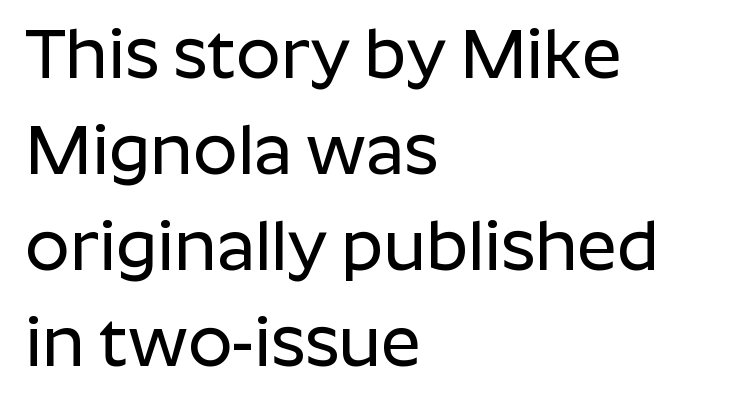
Q: Is the text italic (slanted)? A: No, it is upright.
Q: Is the typeface a serif or a sans-serif typeface? A: Sans-serif.
Q: Is the text underlined? A: No.
Q: How is the paragraph aligned? A: Left-aligned.
Q: Is the spacing between letters normal or unusually wide? A: Normal.
Q: Is the spacing between lines tight, normal or loose? A: Normal.
Q: Width (condensed, normal, or wide)? A: Normal.
Q: Stroke contrast? A: Low.
Q: x-height? A: Medium.
Q: Monospaced? A: No.
